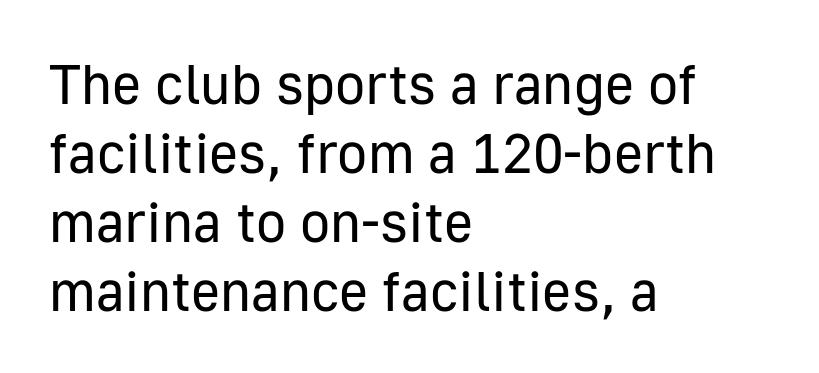
Q: Is the text bold? A: No.
Q: Is the text italic (slanted)? A: No, it is upright.
Q: Is the typeface a serif or a sans-serif typeface? A: Sans-serif.
Q: Is the text underlined? A: No.
Q: How is the paragraph aligned? A: Left-aligned.
Q: Is the spacing between letters normal or unusually wide? A: Normal.
Q: Width (condensed, normal, or wide)? A: Normal.
Q: Stroke contrast? A: Low.
Q: x-height? A: Medium.
Q: Monospaced? A: No.
